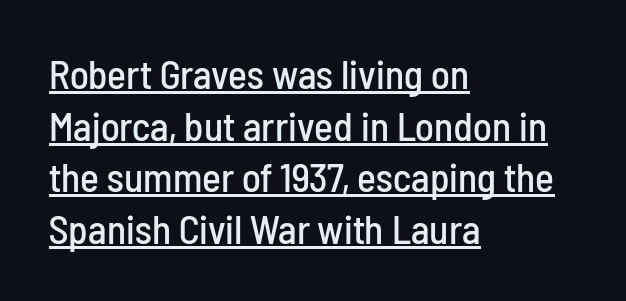
The image shows 40 px condensed sans-serif type, upright; set left-aligned, normal line spacing (1.29x), normal letter spacing, underlined; low stroke contrast and a medium x-height.
